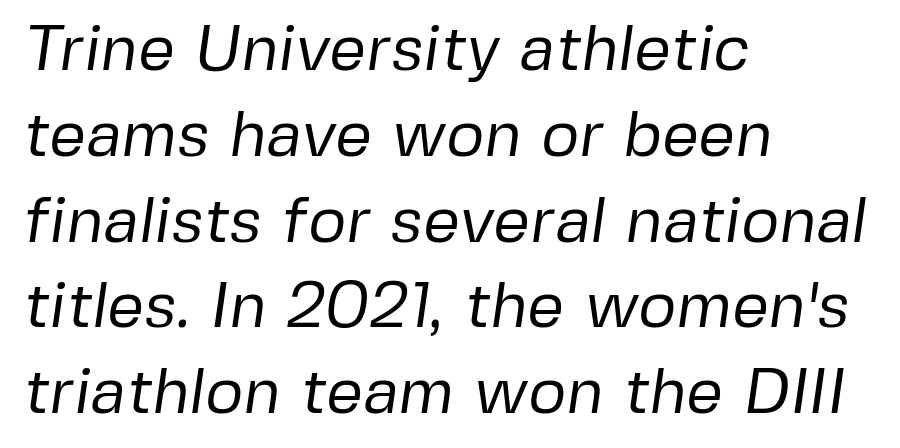
Q: Is the text bold? A: No.
Q: Is the typeface a serif or a sans-serif typeface? A: Sans-serif.
Q: Is the text underlined? A: No.
Q: How is the paragraph aligned? A: Left-aligned.
Q: Is the spacing between letters normal or unusually wide? A: Normal.
Q: Is the spacing between lines tight, normal or loose? A: Normal.
Q: Width (condensed, normal, or wide)? A: Normal.
Q: Stroke contrast? A: Low.
Q: x-height? A: Medium.
Q: Monospaced? A: No.
